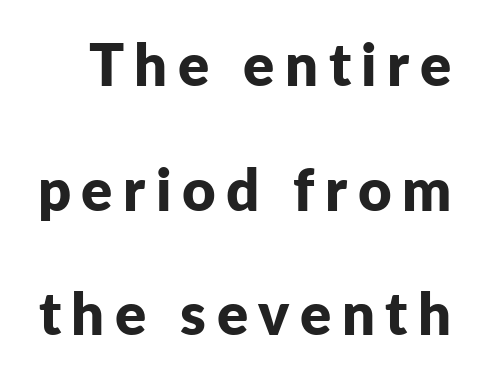
The image shows 58 px bold sans-serif type, upright; set loose line spacing (2.15x), not underlined; low stroke contrast and a medium x-height.
